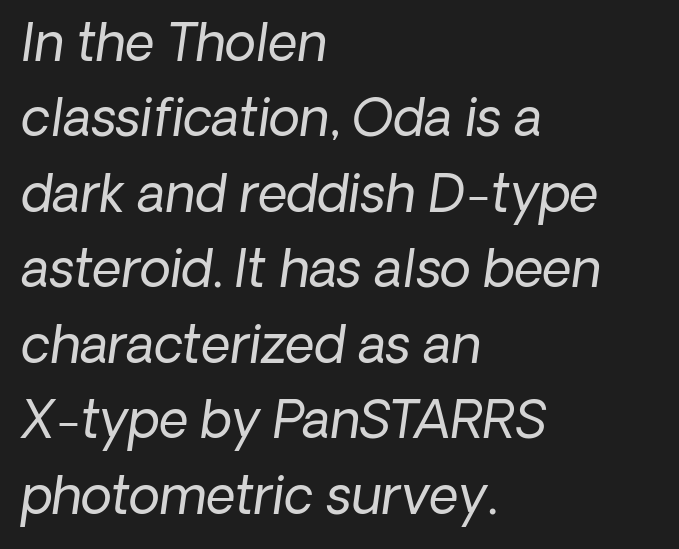
{"italic": "yes", "lean": "right", "slant_degrees": 8, "bold": "no", "weight": "regular", "width": "normal", "stroke_contrast": "low", "x_height": "medium", "monospaced": "no", "underline": "no", "align": "left", "line_spacing": "normal", "line_spacing_ratio": 1.48, "letter_spacing": "normal", "letter_spacing_em": 0.0, "glyph_px": 51}
